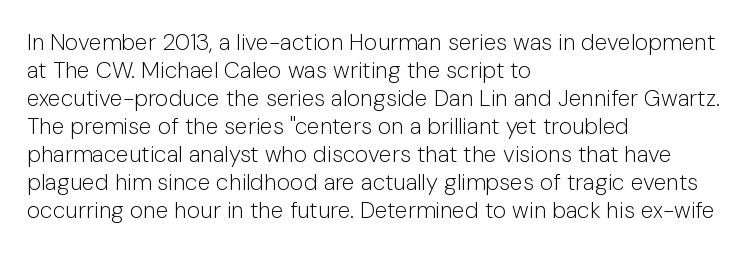
Q: Is the text bold? A: No.
Q: Is the text italic (slanted)? A: No, it is upright.
Q: Is the text underlined? A: No.
Q: How is the paragraph aligned? A: Left-aligned.
Q: Is the spacing between letters normal or unusually wide? A: Normal.
